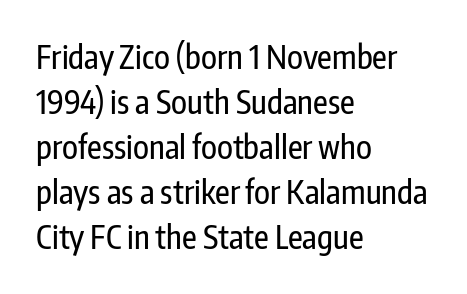
Q: Is the text italic (slanted)? A: No, it is upright.
Q: Is the typeface a serif or a sans-serif typeface? A: Sans-serif.
Q: Is the text underlined? A: No.
Q: How is the paragraph aligned? A: Left-aligned.
Q: Is the spacing between letters normal or unusually wide? A: Normal.
Q: Is the spacing between lines tight, normal or loose? A: Normal.
Q: Width (condensed, normal, or wide)? A: Condensed.
Q: Stroke contrast? A: Low.
Q: x-height? A: Medium.
Q: Monospaced? A: No.
